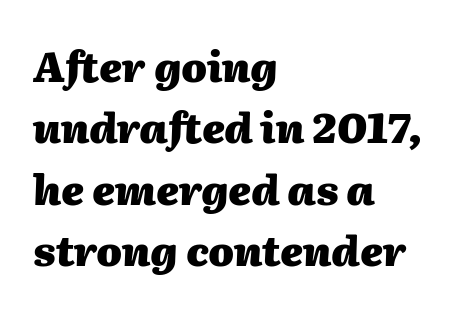
Q: Is the text bold? A: Yes.
Q: Is the text italic (slanted)? A: Yes, it leans right by about 2 degrees.
Q: Is the text underlined? A: No.
Q: How is the paragraph aligned? A: Left-aligned.
Q: Is the spacing between letters normal or unusually wide? A: Normal.
Q: Is the spacing between lines tight, normal or loose? A: Normal.
Q: Width (condensed, normal, or wide)? A: Normal.
Q: Stroke contrast? A: Medium.
Q: x-height? A: Medium.
Q: Monospaced? A: No.
